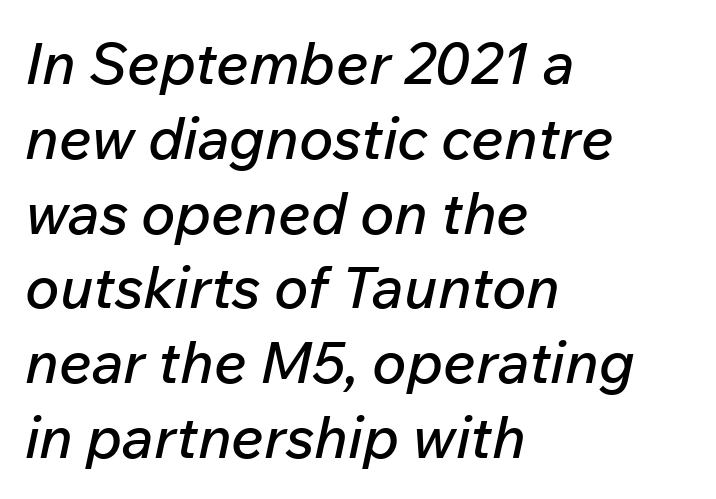
The image shows 58 px text type, italic (leaning right); set left-aligned, normal line spacing (1.29x), normal letter spacing, not underlined; low stroke contrast and a medium x-height.
